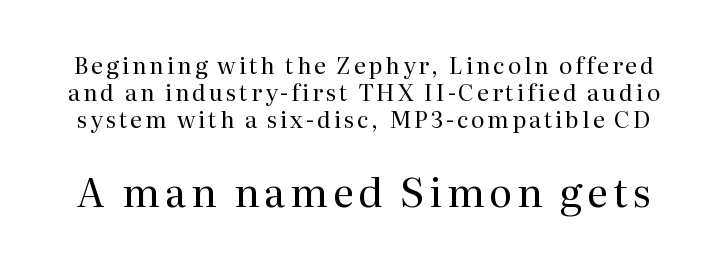
{"serif": "yes", "italic": "no", "bold": "no", "weight": "regular", "width": "normal", "stroke_contrast": "medium", "x_height": "medium", "monospaced": "no", "underline": "no", "line_spacing_ratio": 1.17, "larger_block": "second", "size_ratio": 1.74, "glyph_px": 40}
